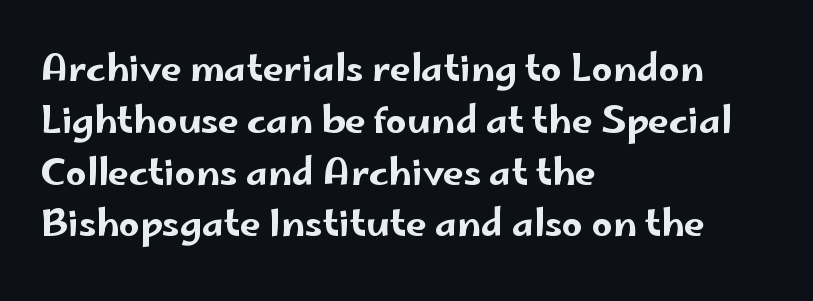
The image shows 37 px wide sans-serif type, upright; set left-aligned, normal line spacing (1.4x), normal letter spacing, not underlined; low stroke contrast and a small x-height.
